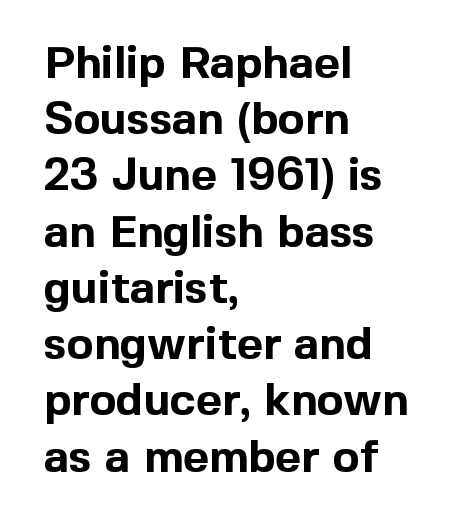
Q: Is the text bold? A: Yes.
Q: Is the text italic (slanted)? A: No, it is upright.
Q: Is the typeface a serif or a sans-serif typeface? A: Sans-serif.
Q: Is the text underlined? A: No.
Q: How is the paragraph aligned? A: Left-aligned.
Q: Is the spacing between letters normal or unusually wide? A: Normal.
Q: Is the spacing between lines tight, normal or loose? A: Normal.
Q: Width (condensed, normal, or wide)? A: Normal.
Q: x-height? A: Medium.
Q: Monospaced? A: No.
